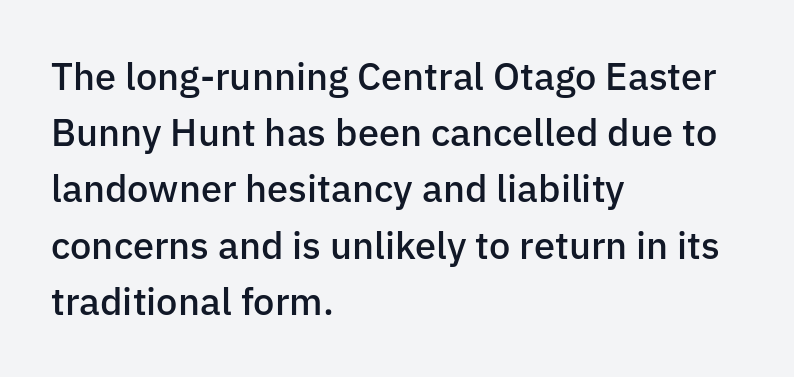
{"serif": "no", "italic": "no", "bold": "semi", "weight": "semibold", "width": "normal", "stroke_contrast": "low", "x_height": "medium", "monospaced": "no", "underline": "no", "align": "left", "line_spacing": "normal", "line_spacing_ratio": 1.48, "letter_spacing": "normal", "letter_spacing_em": 0.0, "glyph_px": 38}
